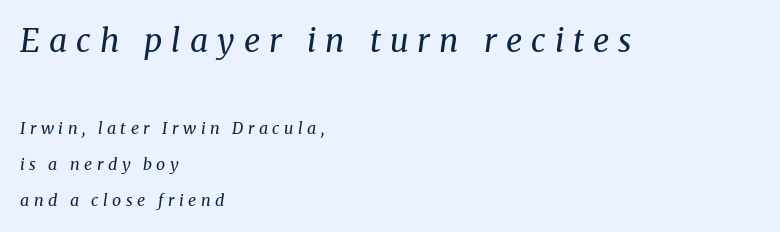
Q: Is the text bold? A: No.
Q: Is the text italic (slanted)? A: Yes, it leans right by about 8 degrees.
Q: Is the typeface a serif or a sans-serif typeface? A: Serif.
Q: Is the text underlined? A: No.
Q: How is the paragraph aligned? A: Left-aligned.
Q: Is the spacing between letters normal or unusually wide? A: Unusually wide.
Q: Is the spacing between lines tight, normal or loose? A: Loose.
Q: Which block of text is set in a larger size, the first (top) or the second (bottom)? A: The first (top) one.
Q: Width (condensed, normal, or wide)? A: Normal.
Q: Stroke contrast? A: Medium.
Q: x-height? A: Medium.
Q: Monospaced? A: No.
